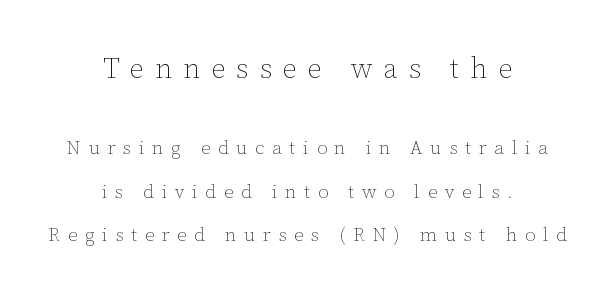
Q: Is the text bold? A: No.
Q: Is the text italic (slanted)? A: No, it is upright.
Q: Is the text underlined? A: No.
Q: How is the paragraph aligned? A: Centered.
Q: Is the spacing between letters normal or unusually wide? A: Unusually wide.
Q: Is the spacing between lines tight, normal or loose? A: Loose.
Q: Which block of text is set in a larger size, the first (top) or the second (bottom)? A: The first (top) one.
Q: Width (condensed, normal, or wide)? A: Normal.
Q: Stroke contrast? A: Low.
Q: x-height? A: Medium.
Q: Monospaced? A: No.
